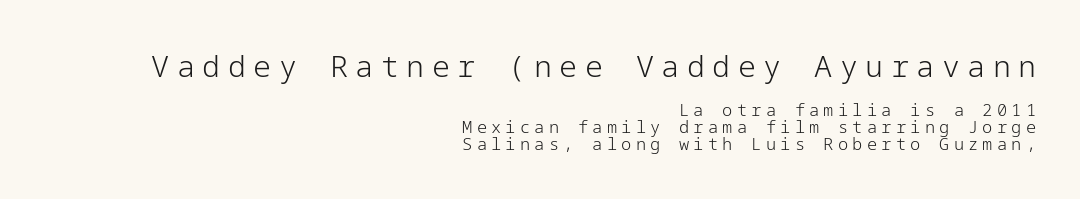
{"serif": "no", "italic": "no", "bold": "no", "weight": "light", "width": "normal", "stroke_contrast": "low", "x_height": "medium", "underline": "no", "align": "right", "line_spacing": "tight", "line_spacing_ratio": 0.98, "letter_spacing": "wide", "letter_spacing_em": 0.25, "larger_block": "first", "size_ratio": 1.76, "glyph_px": 30}
